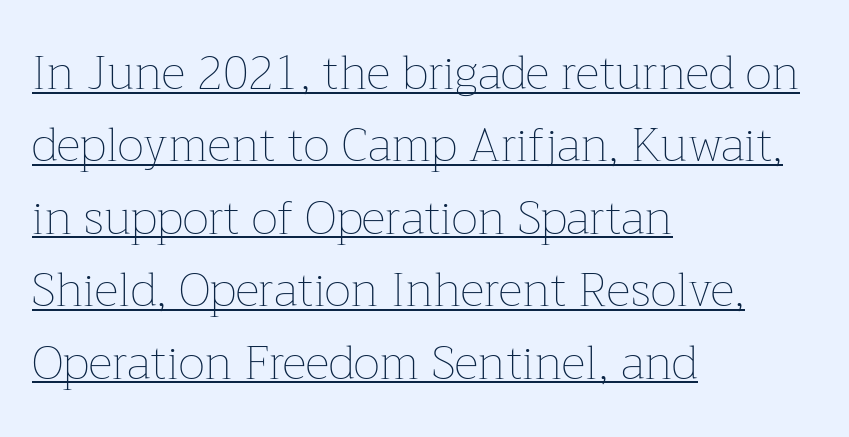
Q: Is the text bold? A: No.
Q: Is the text italic (slanted)? A: No, it is upright.
Q: Is the text underlined? A: Yes.
Q: How is the paragraph aligned? A: Left-aligned.
Q: Is the spacing between letters normal or unusually wide? A: Normal.
Q: Is the spacing between lines tight, normal or loose? A: Normal.
Q: Width (condensed, normal, or wide)? A: Normal.
Q: Stroke contrast? A: Low.
Q: x-height? A: Medium.
Q: Monospaced? A: No.
